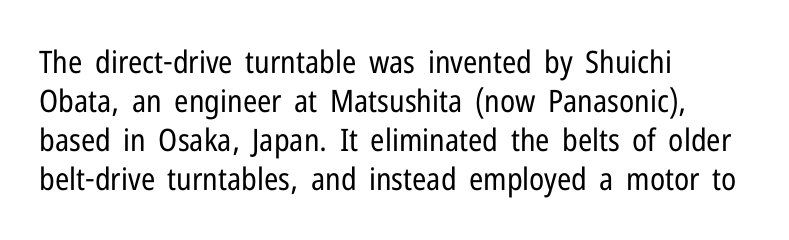
The image shows 31 px regular-weight, condensed sans-serif type, upright; set left-aligned, normal line spacing (1.26x), normal letter spacing, not underlined; low stroke contrast and a medium x-height.
